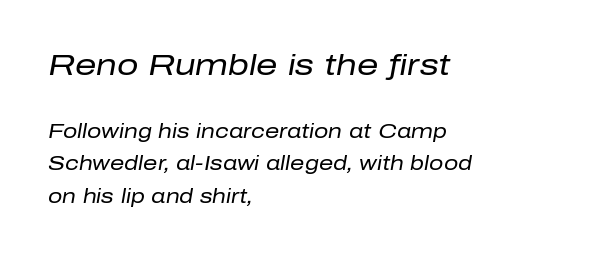
Q: Is the text bold? A: No.
Q: Is the text italic (slanted)? A: Yes, it leans right by about 10 degrees.
Q: Is the text underlined? A: No.
Q: How is the paragraph aligned? A: Left-aligned.
Q: Is the spacing between letters normal or unusually wide? A: Normal.
Q: Is the spacing between lines tight, normal or loose? A: Normal.
Q: Which block of text is set in a larger size, the first (top) or the second (bottom)? A: The first (top) one.
Q: Width (condensed, normal, or wide)? A: Normal.
Q: Stroke contrast? A: Low.
Q: x-height? A: Medium.
Q: Monospaced? A: No.
